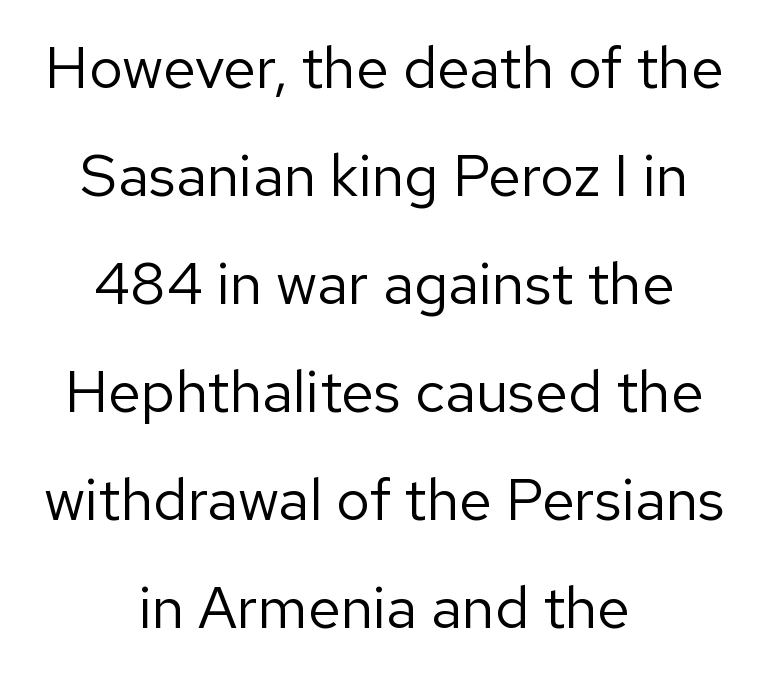
The image shows 59 px regular-weight sans-serif type, upright; set centered, line spacing 1.83x, normal letter spacing, not underlined; low stroke contrast and a medium x-height.
